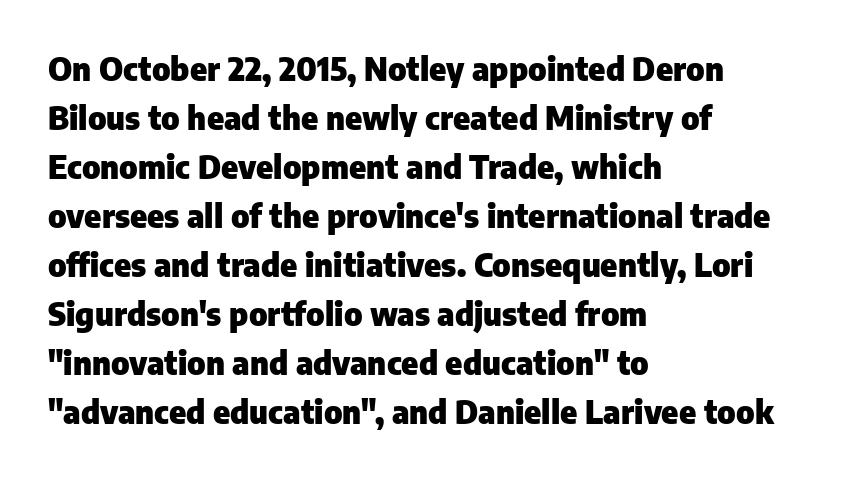
I'd call this a sans setting — the letters go barefoot. A typesetter would call this zero additional tracking. These lines are rendered in a variable-pitch font. These lines stack with their left ends in a neat column.
